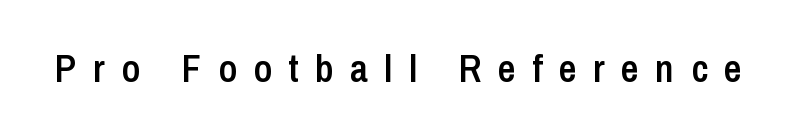
Q: Is the text bold? A: Semi-bold.
Q: Is the text italic (slanted)? A: No, it is upright.
Q: Is the typeface a serif or a sans-serif typeface? A: Sans-serif.
Q: Is the text underlined? A: No.
Q: Is the spacing between letters normal or unusually wide? A: Unusually wide.
Q: Width (condensed, normal, or wide)? A: Condensed.
Q: Stroke contrast? A: Low.
Q: x-height? A: Medium.
Q: Monospaced? A: No.
